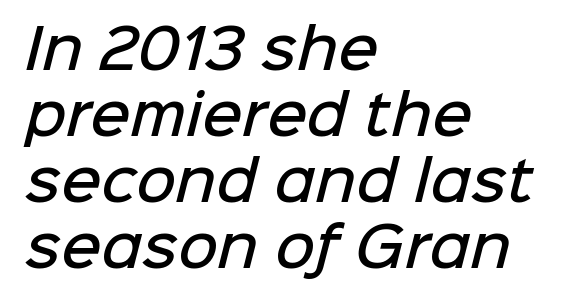
{"serif": "no", "bold": "semi", "weight": "semibold", "width": "normal", "stroke_contrast": "low", "x_height": "medium", "monospaced": "no", "underline": "no", "align": "left", "line_spacing_ratio": 1.2, "letter_spacing": "normal", "letter_spacing_em": 0.0, "glyph_px": 55}
